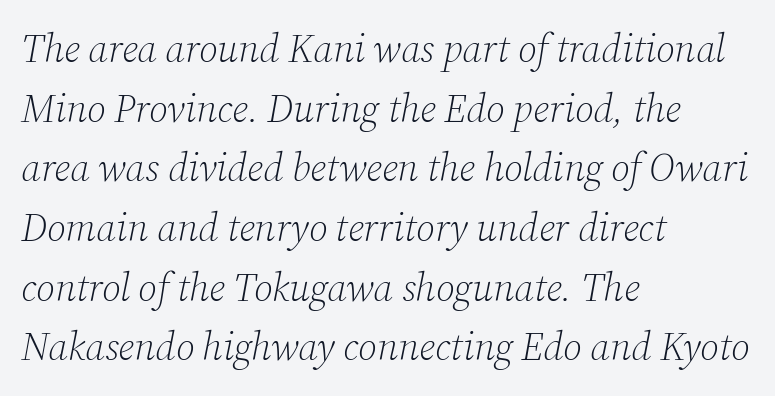
{"serif": "yes", "italic": "yes", "lean": "right", "slant_degrees": 12, "bold": "no", "weight": "light", "width": "normal", "stroke_contrast": "low", "x_height": "medium", "monospaced": "no", "underline": "no", "align": "left", "line_spacing": "normal", "line_spacing_ratio": 1.53, "letter_spacing": "normal", "letter_spacing_em": 0.0, "glyph_px": 39}
